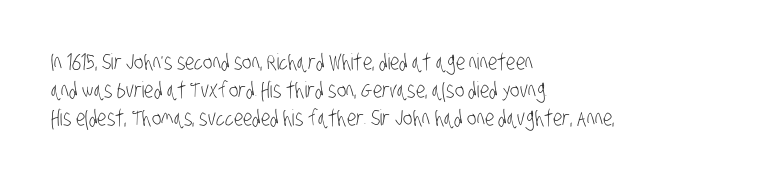
The image shows 22 px text type; set left-aligned, normal line spacing (1.28x), normal letter spacing, not underlined.
